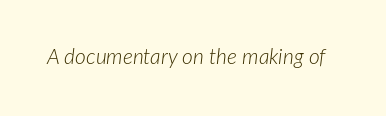
Q: Is the text bold? A: No.
Q: Is the text italic (slanted)? A: Yes, it leans right by about 7 degrees.
Q: Is the text underlined? A: No.
Q: Is the spacing between letters normal or unusually wide? A: Normal.
